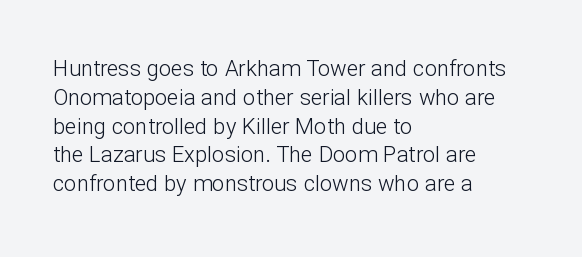
The image shows 22 px text type, upright; set left-aligned, normal line spacing (1.31x), normal letter spacing, not underlined.
